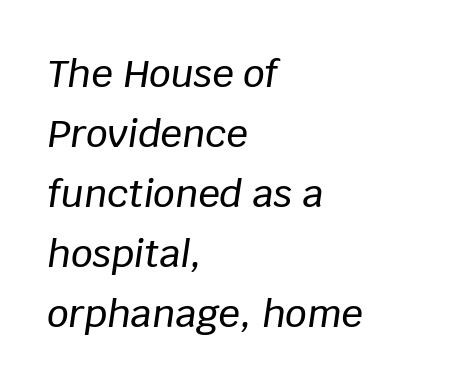
{"italic": "yes", "lean": "right", "slant_degrees": 8, "width": "normal", "stroke_contrast": "low", "x_height": "large", "monospaced": "no", "underline": "no", "align": "left", "line_spacing": "normal", "line_spacing_ratio": 1.58, "letter_spacing": "normal", "letter_spacing_em": 0.0, "glyph_px": 38}
